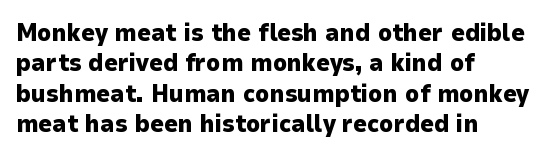
Q: Is the text bold? A: Yes.
Q: Is the text italic (slanted)? A: No, it is upright.
Q: Is the text underlined? A: No.
Q: How is the paragraph aligned? A: Left-aligned.
Q: Is the spacing between letters normal or unusually wide? A: Normal.
Q: Is the spacing between lines tight, normal or loose? A: Normal.
